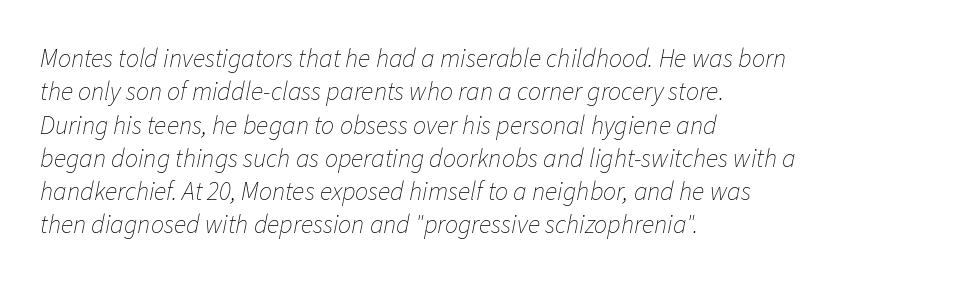
{"italic": "yes", "lean": "right", "slant_degrees": 11, "bold": "no", "underline": "no", "align": "left", "line_spacing": "normal", "line_spacing_ratio": 1.28, "letter_spacing": "normal", "letter_spacing_em": 0.0, "glyph_px": 26}
